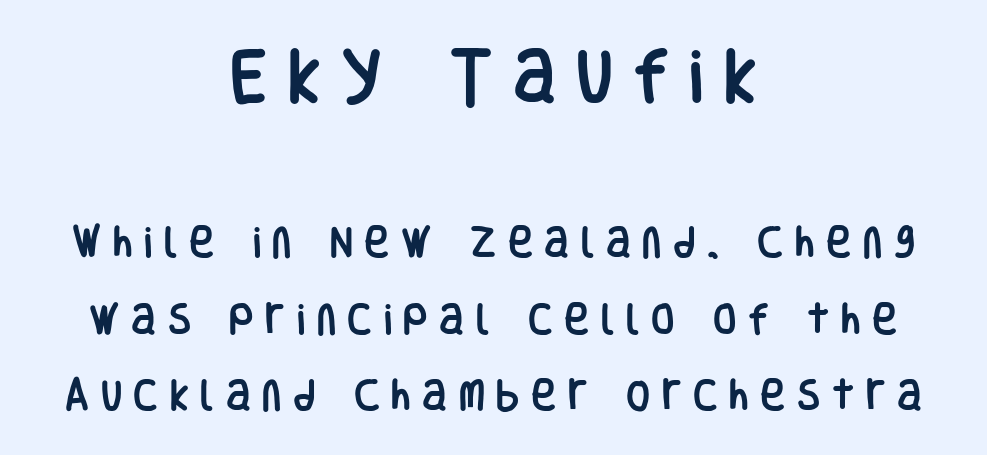
The image shows 59 px condensed sans-serif type, upright; set centered, loose line spacing (2.24x), unusually wide letter spacing (+0.34 em), not underlined; the first (top) block is 1.74x larger; low stroke contrast and a large x-height.
